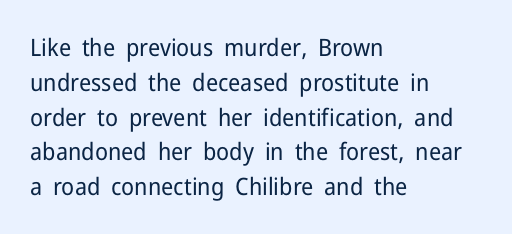
The image shows 24 px text type, upright; set left-aligned, normal line spacing (1.45x), normal letter spacing, not underlined.
